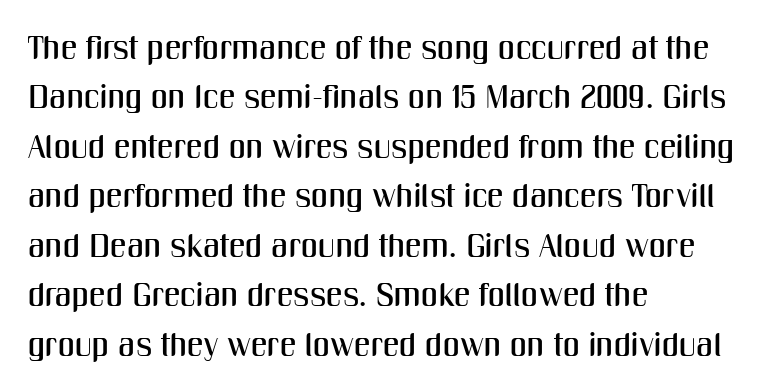
The vertical gap from one line to the next is medium. Think of a printed novel: that variable character pitch is what you see here. Words appear dense and cohesive because spacing is normal. Designer's note — italics off, roman on.
